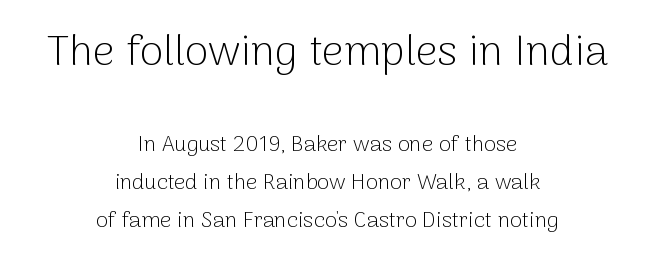
{"serif": "no", "italic": "no", "bold": "no", "weight": "light", "width": "normal", "stroke_contrast": "low", "x_height": "medium", "monospaced": "no", "underline": "no", "align": "center", "line_spacing_ratio": 1.73, "letter_spacing": "normal", "letter_spacing_em": 0.0, "larger_block": "first", "size_ratio": 1.95, "glyph_px": 43}
